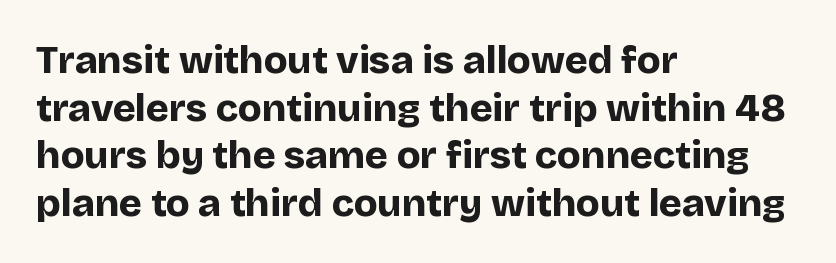
Words appear dense and cohesive because spacing is normal. Leftover space on each line is placed entirely after the last word. The area under the type is left untouched. Set as a true bold cut, around the 700 mark. Regarding serifs, this sample does without them.
